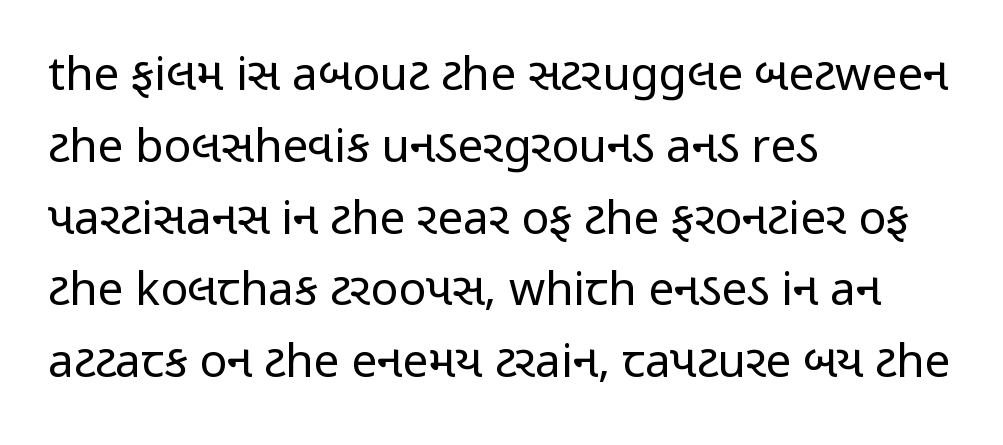
Q: Is the text bold? A: No.
Q: Is the text italic (slanted)? A: No, it is upright.
Q: Is the typeface a serif or a sans-serif typeface? A: Sans-serif.
Q: Is the text underlined? A: No.
Q: How is the paragraph aligned? A: Left-aligned.
Q: Is the spacing between letters normal or unusually wide? A: Normal.
Q: Is the spacing between lines tight, normal or loose? A: Normal.
Q: Width (condensed, normal, or wide)? A: Condensed.
Q: Stroke contrast? A: Low.
Q: x-height? A: Medium.
Q: Monospaced? A: No.
